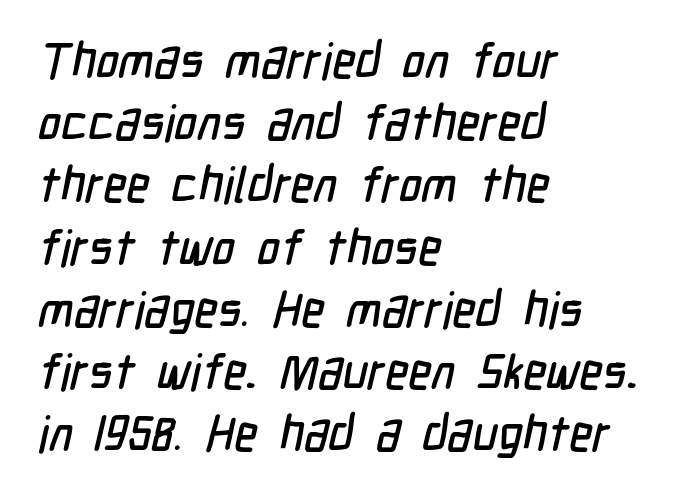
The face used here is proportionally spaced, like ordinary book or web type. The words here are not underlined. Serifs: no, the terminals of the letterforms are clean. You could call the tracking neutral — neither tight nor loose.
